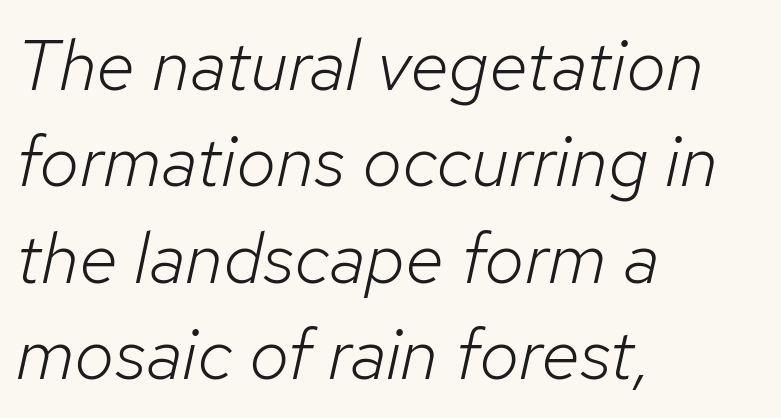
Q: Is the text bold? A: No.
Q: Is the text italic (slanted)? A: Yes, it leans right by about 12 degrees.
Q: Is the text underlined? A: No.
Q: How is the paragraph aligned? A: Left-aligned.
Q: Is the spacing between letters normal or unusually wide? A: Normal.
Q: Is the spacing between lines tight, normal or loose? A: Normal.
Q: Width (condensed, normal, or wide)? A: Normal.
Q: Stroke contrast? A: Low.
Q: x-height? A: Medium.
Q: Monospaced? A: No.
